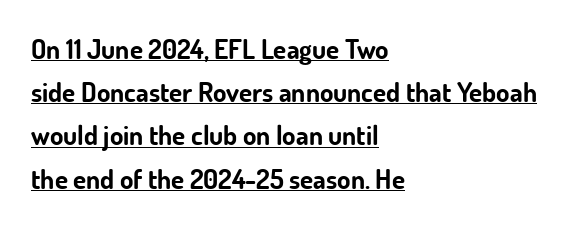
Q: Is the text bold? A: Yes.
Q: Is the text italic (slanted)? A: No, it is upright.
Q: Is the text underlined? A: Yes.
Q: How is the paragraph aligned? A: Left-aligned.
Q: Is the spacing between letters normal or unusually wide? A: Normal.
Q: Is the spacing between lines tight, normal or loose? A: Normal.
